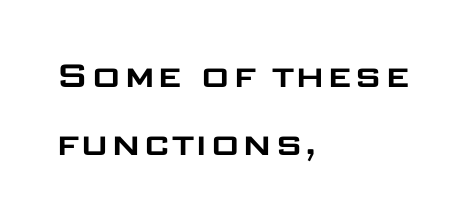
{"serif": "no", "italic": "no", "width": "wide", "stroke_contrast": "low", "x_height": "large", "monospaced": "no", "underline": "no", "align": "left", "line_spacing": "normal", "line_spacing_ratio": 1.61, "letter_spacing": "normal", "letter_spacing_em": 0.0, "glyph_px": 42}
